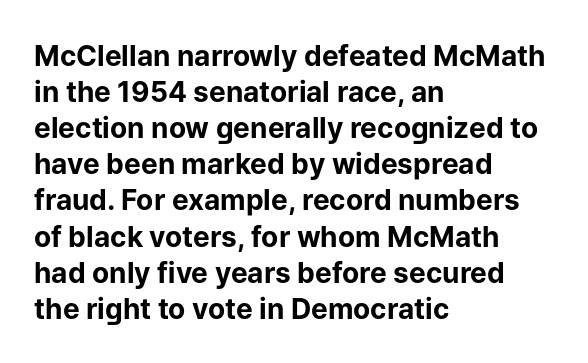
The image shows 28 px bold sans-serif type, upright; set left-aligned, normal line spacing (1.29x), normal letter spacing, not underlined; low stroke contrast and a medium x-height.
